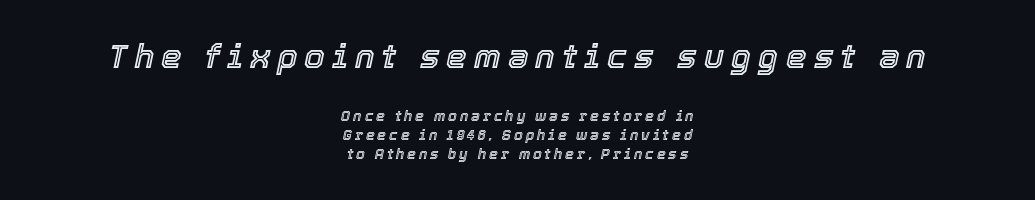
The image shows 33 px text type, italic (leaning right); set centered, normal line spacing (1.33x), unusually wide letter spacing (+0.21 em), not underlined; the first (top) block is 2.36x larger; a medium x-height.
